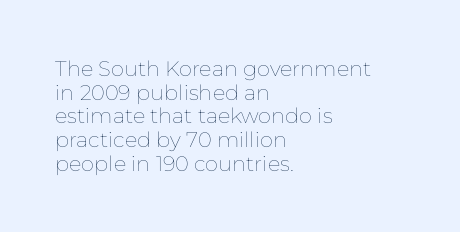
The image shows 21 px text type, upright; set left-aligned, tight line spacing (1.13x), normal letter spacing, not underlined.
